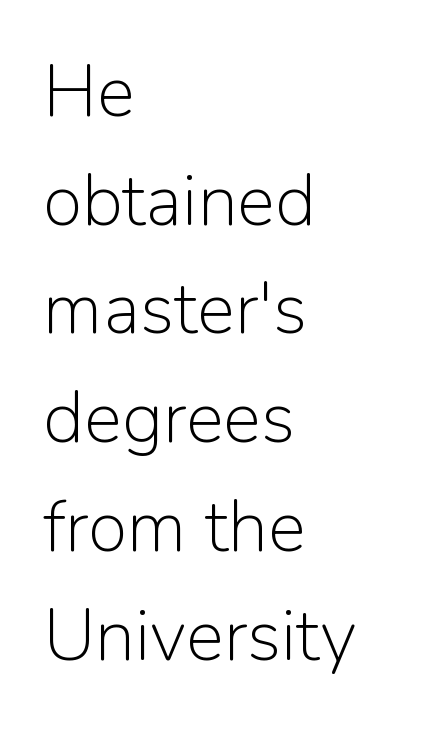
Q: Is the text bold? A: No.
Q: Is the text italic (slanted)? A: No, it is upright.
Q: Is the typeface a serif or a sans-serif typeface? A: Sans-serif.
Q: Is the text underlined? A: No.
Q: How is the paragraph aligned? A: Left-aligned.
Q: Is the spacing between letters normal or unusually wide? A: Normal.
Q: Is the spacing between lines tight, normal or loose? A: Normal.
Q: Width (condensed, normal, or wide)? A: Normal.
Q: Stroke contrast? A: Low.
Q: x-height? A: Medium.
Q: Monospaced? A: No.
